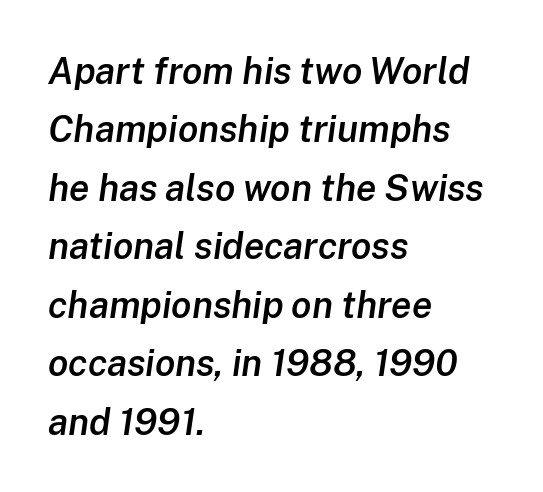
Q: Is the text bold? A: Semi-bold.
Q: Is the text italic (slanted)? A: Yes, it leans right by about 8 degrees.
Q: Is the text underlined? A: No.
Q: How is the paragraph aligned? A: Left-aligned.
Q: Is the spacing between letters normal or unusually wide? A: Normal.
Q: Is the spacing between lines tight, normal or loose? A: Normal.
Q: Width (condensed, normal, or wide)? A: Normal.
Q: Stroke contrast? A: Low.
Q: x-height? A: Medium.
Q: Monospaced? A: No.
